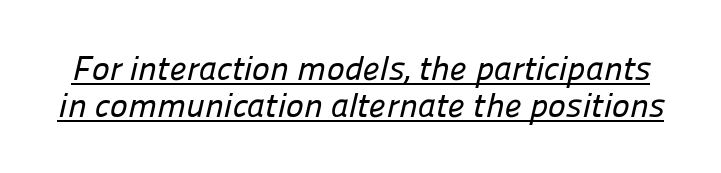
The glyphs are accompanied by a horizontal stroke just below them. These lines huddle together more closely than default settings would place them. Serif or sans? Sans — the stroke terminals are bare. Honestly, the letter spacing is just normal — you wouldn't notice it. A typesetter would call this proportional, since set widths differ per character.
